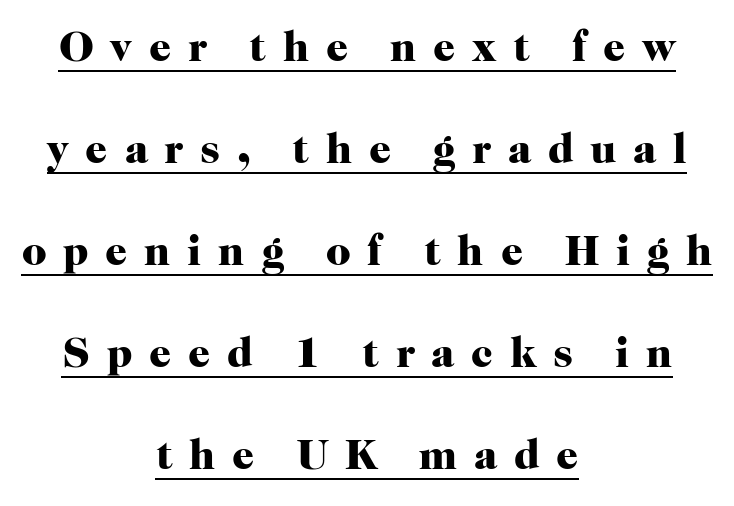
{"serif": "yes", "italic": "no", "bold": "yes", "weight": "heavy", "width": "normal", "stroke_contrast": "high", "x_height": "medium", "monospaced": "no", "underline": "yes", "align": "center", "line_spacing": "loose", "line_spacing_ratio": 2.37, "letter_spacing": "wide", "letter_spacing_em": 0.39, "glyph_px": 43}
